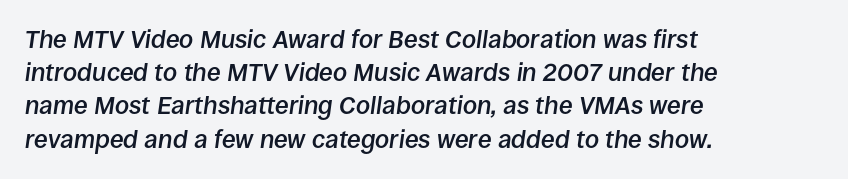
Q: Is the text bold? A: Semi-bold.
Q: Is the text italic (slanted)? A: Yes, it leans right by about 8 degrees.
Q: Is the text underlined? A: No.
Q: How is the paragraph aligned? A: Left-aligned.
Q: Is the spacing between letters normal or unusually wide? A: Normal.
Q: Is the spacing between lines tight, normal or loose? A: Normal.
